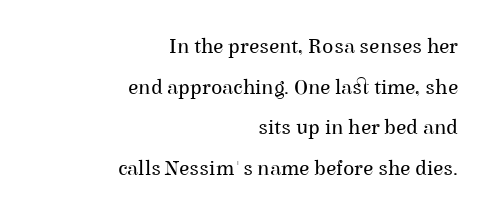
{"italic": "no", "bold": "no", "underline": "no", "align": "right", "line_spacing": "loose", "line_spacing_ratio": 1.93, "letter_spacing": "normal", "letter_spacing_em": 0.0, "glyph_px": 21}
